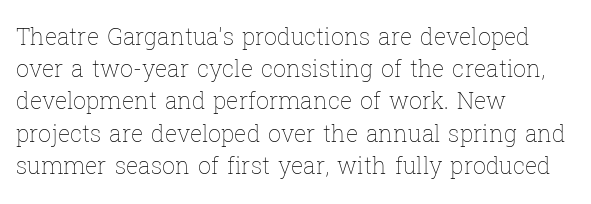
{"italic": "no", "bold": "no", "underline": "no", "align": "left", "line_spacing": "normal", "line_spacing_ratio": 1.4, "letter_spacing": "normal", "letter_spacing_em": 0.0, "glyph_px": 23}
